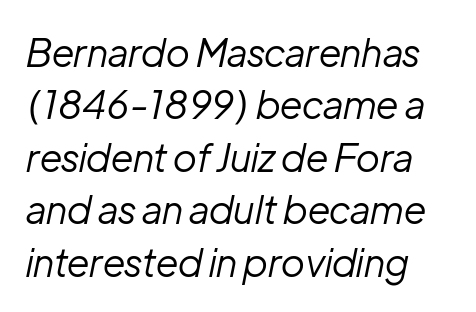
The image shows 38 px regular-weight type, italic (leaning right); set normal line spacing (1.38x), normal letter spacing, not underlined; low stroke contrast and a medium x-height.
